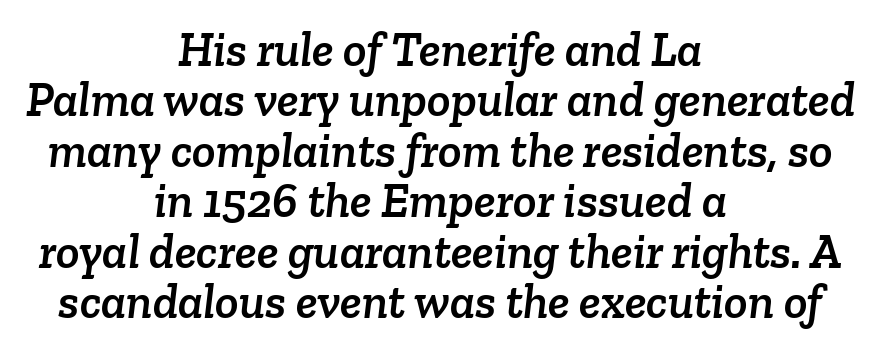
Q: Is the typeface a serif or a sans-serif typeface? A: Serif.
Q: Is the text underlined? A: No.
Q: How is the paragraph aligned? A: Centered.
Q: Is the spacing between letters normal or unusually wide? A: Normal.
Q: Is the spacing between lines tight, normal or loose? A: Tight.
Q: Width (condensed, normal, or wide)? A: Normal.
Q: Stroke contrast? A: Low.
Q: x-height? A: Medium.
Q: Monospaced? A: No.
